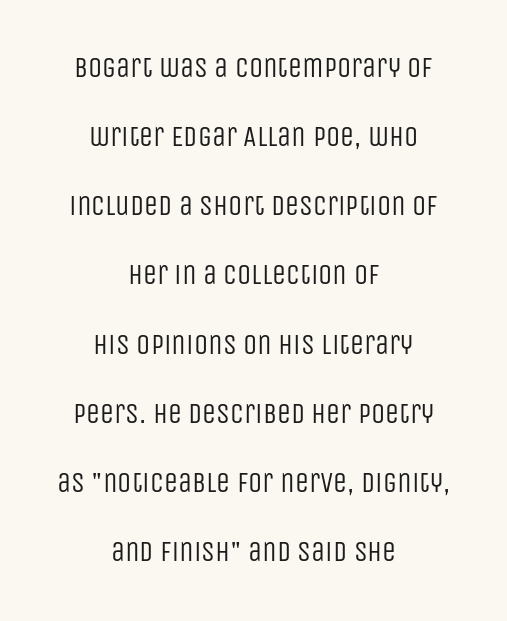
The image shows 28 px regular-weight, condensed sans-serif type, upright; set centered, loose line spacing (2.47x), normal letter spacing, not underlined; low stroke contrast and a large x-height.
